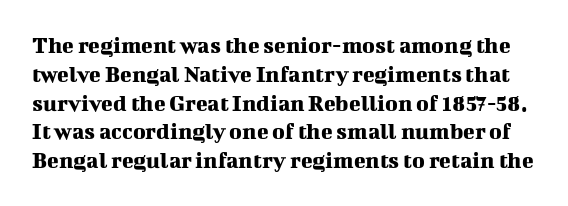
The image shows 24 px text type, upright; set line spacing 1.2x, normal letter spacing, not underlined.
